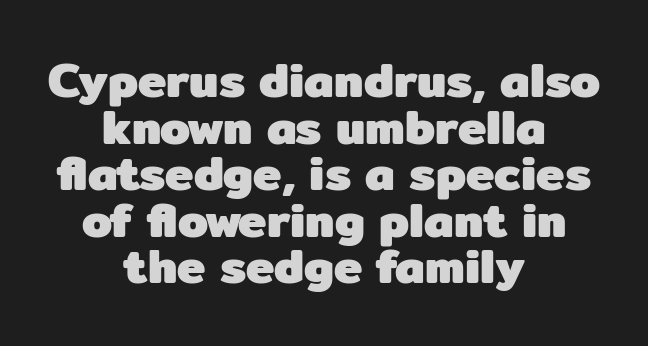
The image shows 48 px heavy sans-serif type, upright; set centered, tight line spacing (0.97x), normal letter spacing, not underlined; low stroke contrast and a medium x-height.
